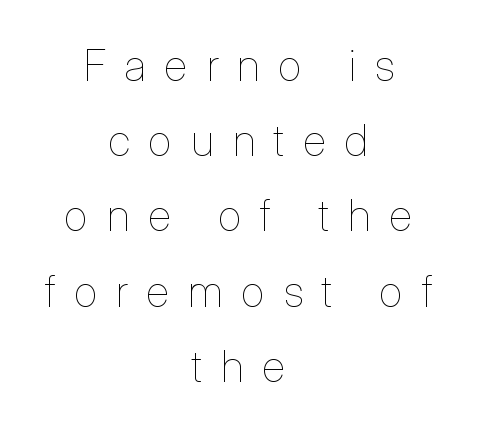
Proportional: the letters do not fall into vertical columns. The line texture is sparse and dotted thanks to wide tracking. A quiet, ordinary-to-light weight characterises the typeface. Do the letters lean? They stand straight. Reading down the block, each line starts at a different indent, mirrored at its end. Nobody drew a line under any word here.
